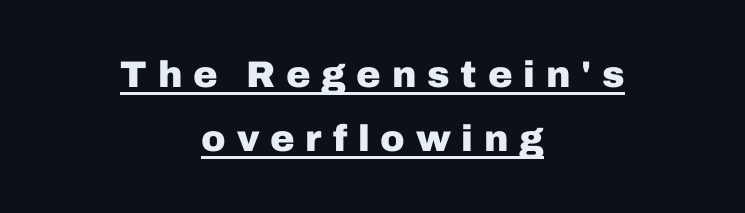
Designer's note — italics off, roman on. The font is running at its bold setting. This rendering widens character spacing well past its baseline value. Teacher's note: observe the equal gaps on both sides — that is centered alignment. These lines are rendered in a variable-pitch font.
